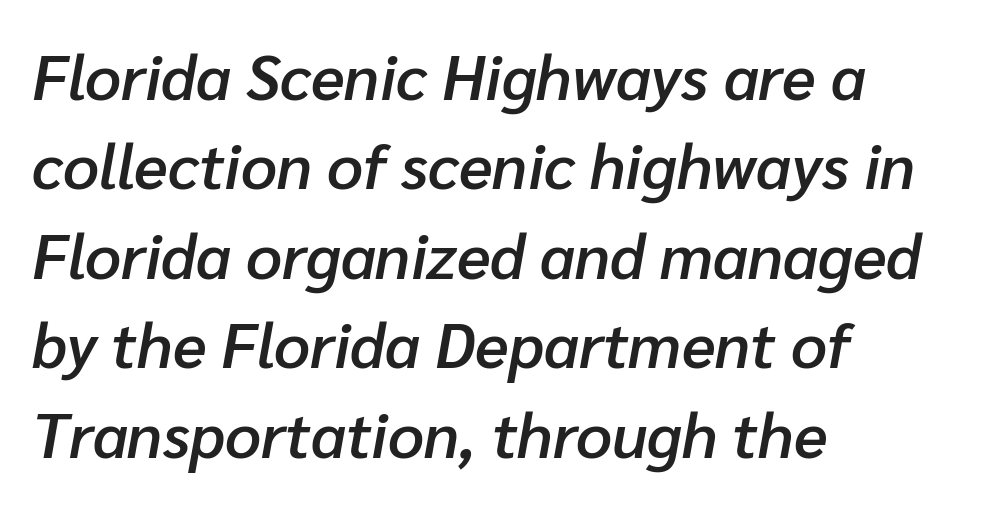
This sample keeps an unexceptional amount of space between lines. How are the letters spaced? Ordinarily, with no added tracking. A bit beefed up — I'd call it semibold rather than bold. The space directly below the letters is spotless. This sample has the flowing, uneven cadence of proportional lettering.
